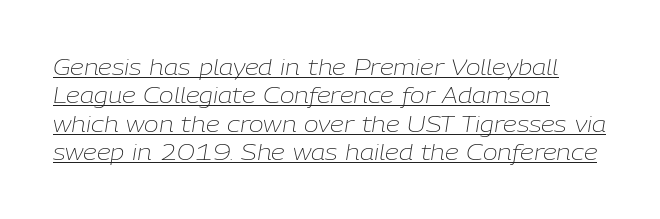
The image shows 22 px text type, italic (leaning right); set left-aligned, normal line spacing (1.29x), normal letter spacing, underlined.
